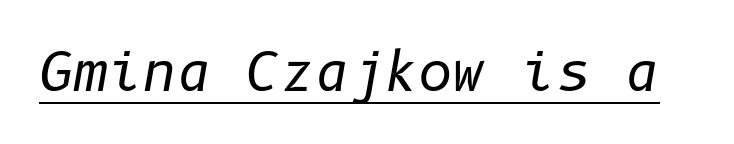
Q: Is the text bold? A: No.
Q: Is the text italic (slanted)? A: Yes, it leans right by about 10 degrees.
Q: Is the text underlined? A: Yes.
Q: Is the spacing between letters normal or unusually wide? A: Normal.
Q: Width (condensed, normal, or wide)? A: Normal.
Q: Stroke contrast? A: Low.
Q: x-height? A: Medium.
